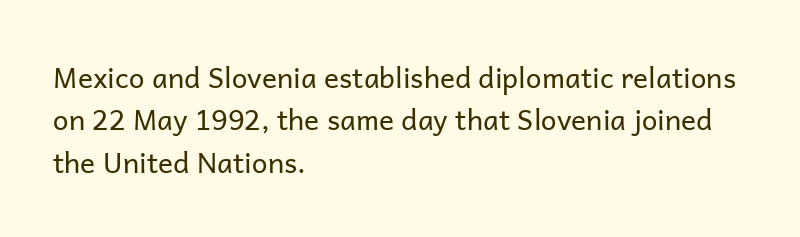
The image shows 28 px regular-weight sans-serif type, upright; set left-aligned, normal line spacing (1.51x), normal letter spacing, not underlined; low stroke contrast and a medium x-height.
